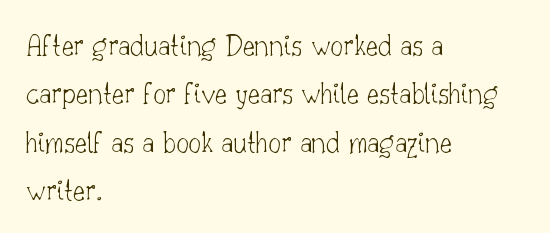
The image shows 32 px thin serif type, upright; set left-aligned, normal line spacing (1.51x), normal letter spacing, not underlined; low stroke contrast and a small x-height.
